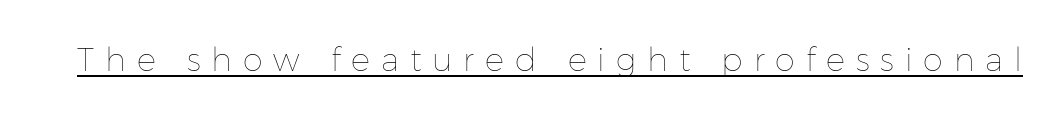
{"italic": "no", "bold": "no", "weight": "thin", "width": "normal", "stroke_contrast": "low", "x_height": "medium", "monospaced": "no", "underline": "yes", "letter_spacing": "wide", "letter_spacing_em": 0.34, "glyph_px": 32}
